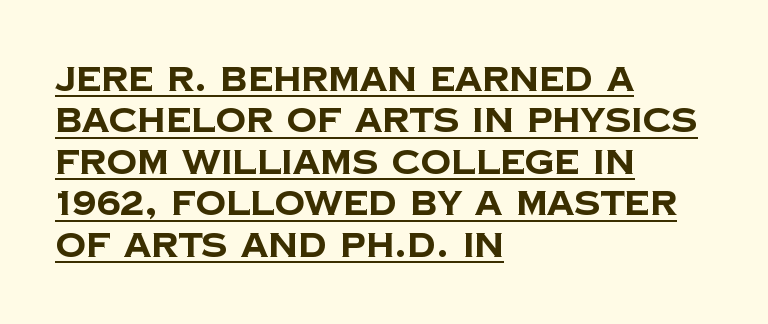
Q: Is the text bold? A: Yes.
Q: Is the typeface a serif or a sans-serif typeface? A: Sans-serif.
Q: Is the text underlined? A: Yes.
Q: How is the paragraph aligned? A: Left-aligned.
Q: Is the spacing between letters normal or unusually wide? A: Normal.
Q: Width (condensed, normal, or wide)? A: Normal.
Q: Stroke contrast? A: Low.
Q: x-height? A: Large.
Q: Monospaced? A: No.
